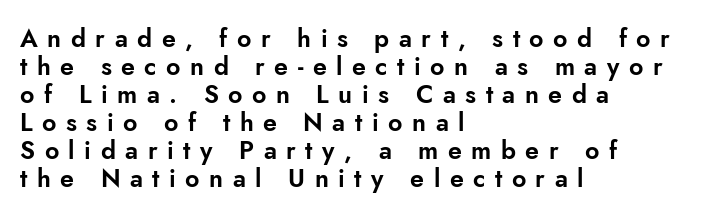
Honestly, there is no underline to notice here at all. Line spacing here is tight. If you drew a ruler down the left edge, every line would touch it. Every character sits straight up, as roman type does.
